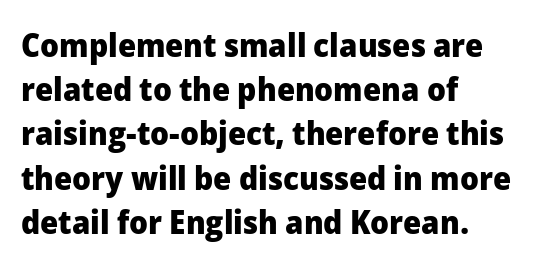
Q: Is the text bold? A: Yes.
Q: Is the text italic (slanted)? A: No, it is upright.
Q: Is the typeface a serif or a sans-serif typeface? A: Sans-serif.
Q: Is the text underlined? A: No.
Q: How is the paragraph aligned? A: Left-aligned.
Q: Is the spacing between letters normal or unusually wide? A: Normal.
Q: Is the spacing between lines tight, normal or loose? A: Normal.
Q: Width (condensed, normal, or wide)? A: Normal.
Q: Stroke contrast? A: Low.
Q: x-height? A: Medium.
Q: Monospaced? A: No.
